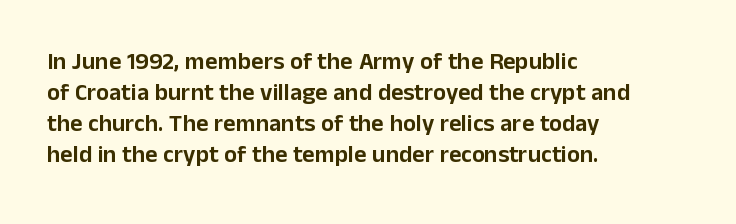
The image shows 24 px text type, upright; set left-aligned, normal line spacing (1.29x), normal letter spacing, not underlined.
